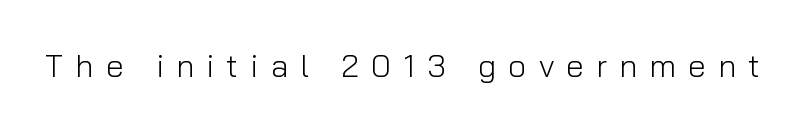
Q: Is the text bold? A: No.
Q: Is the text italic (slanted)? A: No, it is upright.
Q: Is the typeface a serif or a sans-serif typeface? A: Sans-serif.
Q: Is the text underlined? A: No.
Q: Is the spacing between letters normal or unusually wide? A: Unusually wide.
Q: Width (condensed, normal, or wide)? A: Normal.
Q: Stroke contrast? A: Low.
Q: x-height? A: Medium.
Q: Monospaced? A: No.
